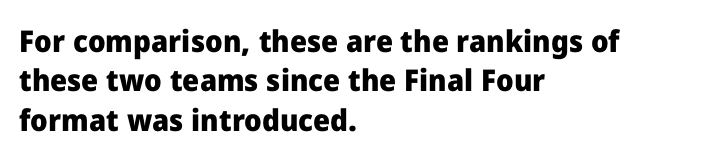
Between one letter and the next there's only the usual sliver of space. The lines sit at an ordinary, default distance from one another. Is the block centered? No — it sits flush against the left margin. Tall strokes in this sample are plumb rather than angled. The strip under each line holds only bare page. This sample has the flowing, uneven cadence of proportional lettering.
